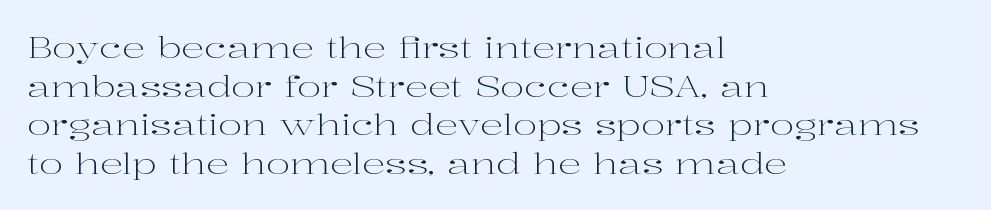
Interline gaps are of average width in this sample. Is this a fixed-width face? No — the glyphs have proportional, varying widths. The strip under each line holds only bare page. Letterform terminals end in serifs throughout the passage.
